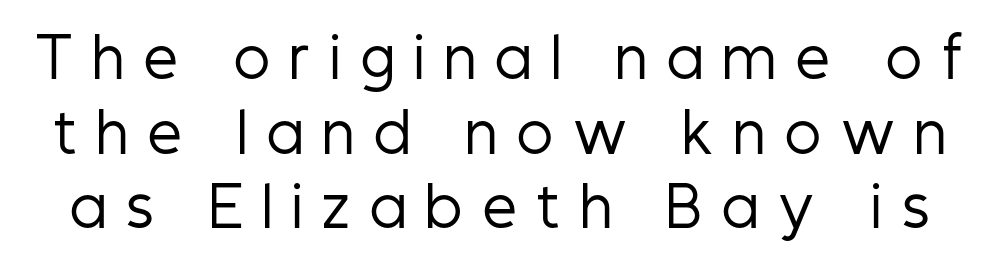
The image shows 54 px regular-weight, condensed sans-serif type, upright; set normal line spacing (1.38x), unusually wide letter spacing (+0.37 em), not underlined; low stroke contrast and a medium x-height.
